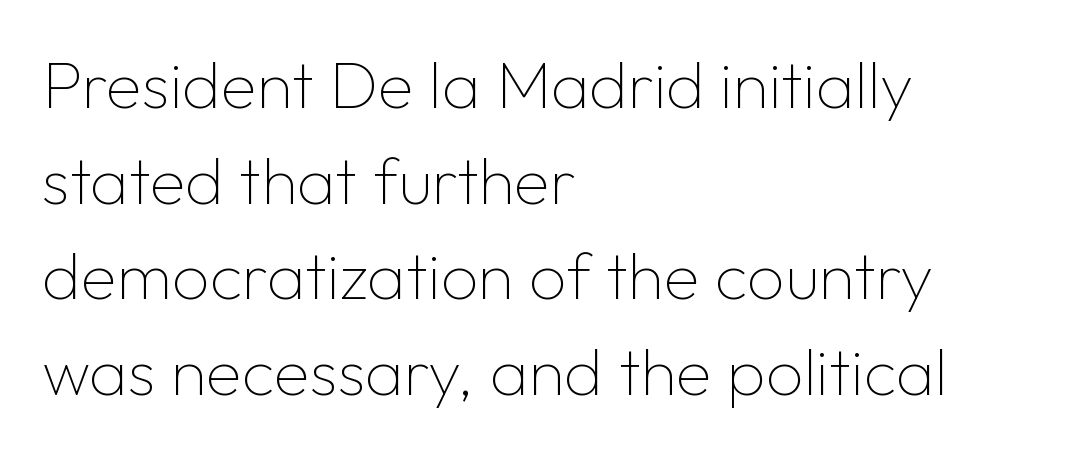
The image shows 66 px thin sans-serif type, upright; set left-aligned, normal line spacing (1.45x), normal letter spacing, not underlined; low stroke contrast and a medium x-height.
